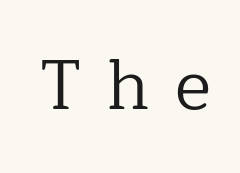
{"serif": "yes", "italic": "no", "bold": "no", "weight": "regular", "width": "normal", "stroke_contrast": "low", "x_height": "medium", "monospaced": "no", "underline": "no", "letter_spacing": "wide", "letter_spacing_em": 0.37, "glyph_px": 69}
